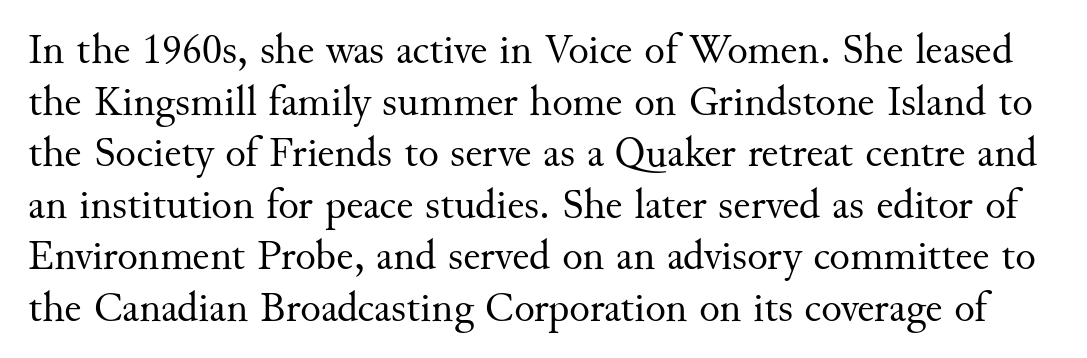
{"serif": "yes", "italic": "no", "bold": "no", "weight": "regular", "width": "normal", "stroke_contrast": "medium", "x_height": "small", "monospaced": "no", "underline": "no", "line_spacing_ratio": 1.2, "letter_spacing": "normal", "letter_spacing_em": 0.0, "glyph_px": 43}
